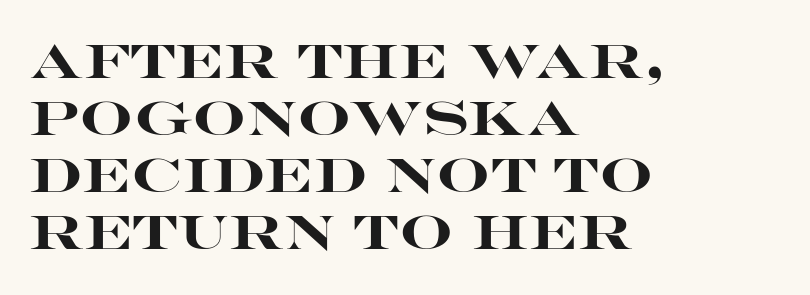
Q: Is the text bold? A: Yes.
Q: Is the text italic (slanted)? A: No, it is upright.
Q: Is the typeface a serif or a sans-serif typeface? A: Serif.
Q: Is the text underlined? A: No.
Q: How is the paragraph aligned? A: Left-aligned.
Q: Is the spacing between letters normal or unusually wide? A: Normal.
Q: Width (condensed, normal, or wide)? A: Wide.
Q: Stroke contrast? A: High.
Q: x-height? A: Large.
Q: Monospaced? A: No.
